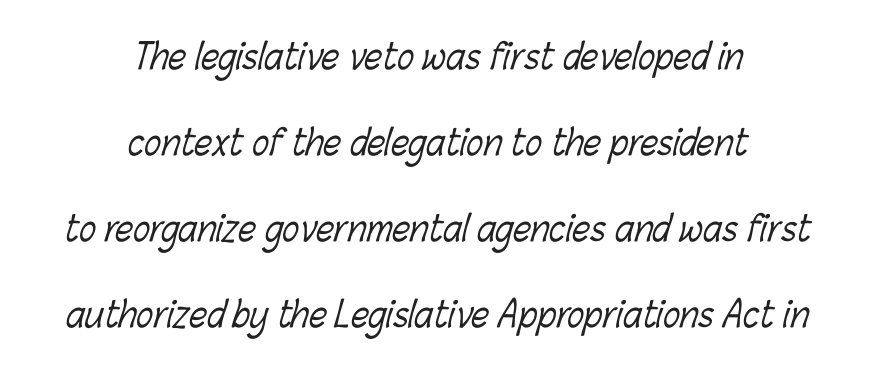
The image shows 35 px light, condensed type; set centered, loose line spacing (2.46x), normal letter spacing, not underlined; low stroke contrast and a medium x-height.
